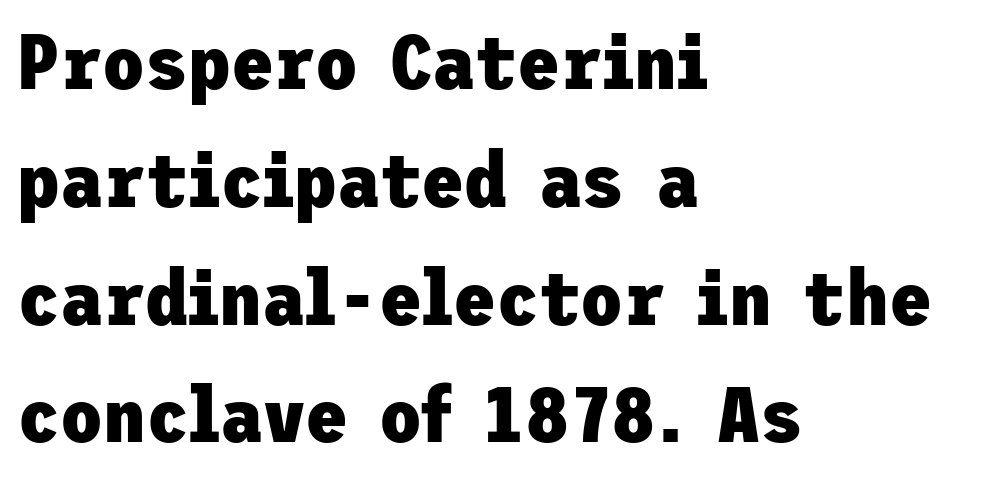
Q: Is the text bold? A: Yes.
Q: Is the text italic (slanted)? A: No, it is upright.
Q: Is the typeface a serif or a sans-serif typeface? A: Sans-serif.
Q: Is the text underlined? A: No.
Q: How is the paragraph aligned? A: Left-aligned.
Q: Is the spacing between letters normal or unusually wide? A: Normal.
Q: Is the spacing between lines tight, normal or loose? A: Normal.
Q: Width (condensed, normal, or wide)? A: Normal.
Q: Stroke contrast? A: Low.
Q: x-height? A: Medium.
